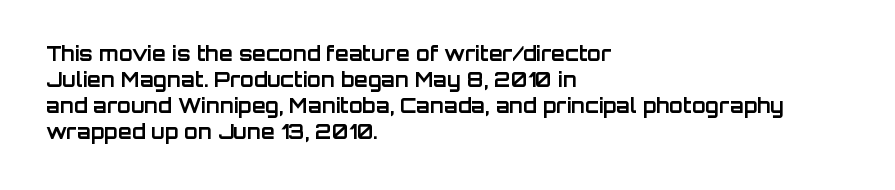
Q: Is the text bold? A: Yes.
Q: Is the text italic (slanted)? A: No, it is upright.
Q: Is the text underlined? A: No.
Q: How is the paragraph aligned? A: Left-aligned.
Q: Is the spacing between letters normal or unusually wide? A: Normal.
Q: Is the spacing between lines tight, normal or loose? A: Normal.
